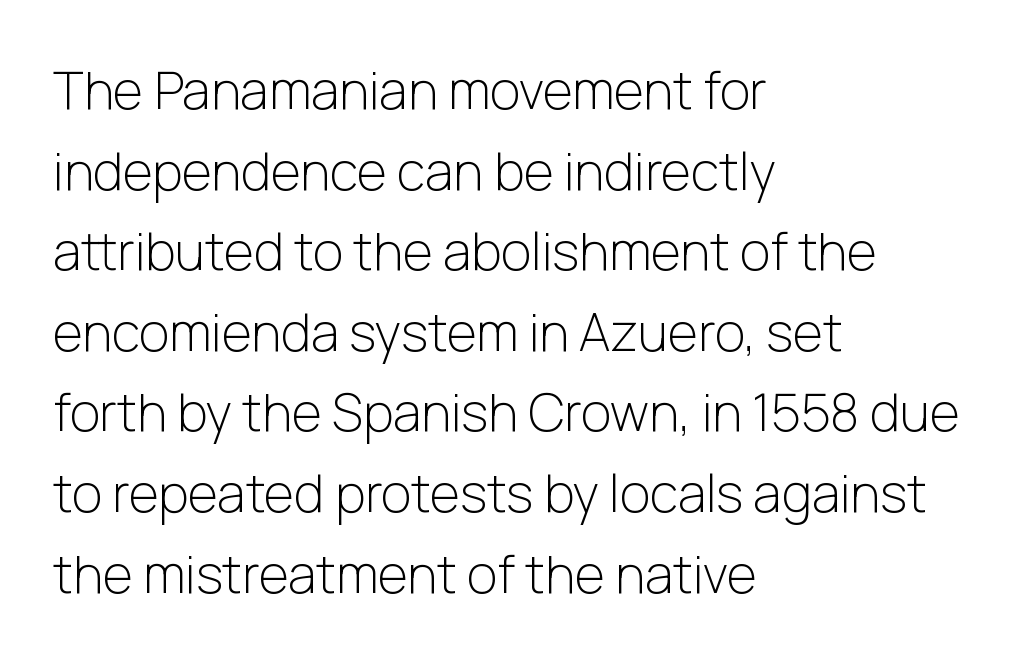
The specimen reads as upright at a glance. Clear beneath every line of the passage. Stroke terminals: plain, sans-serif. This is not heavy type; no bold has been used. These lines are set flush left with a ragged right edge.
